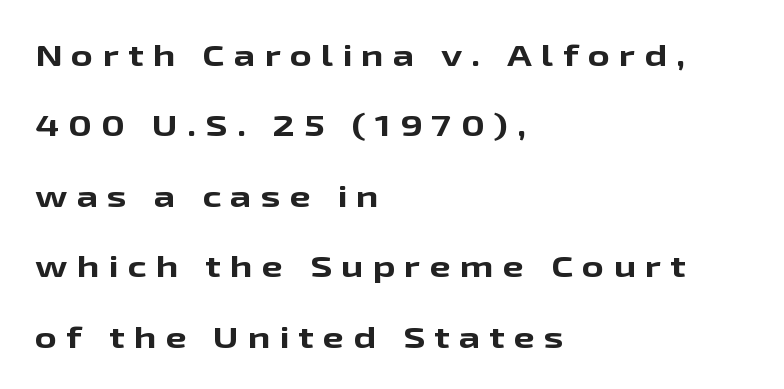
The image shows 30 px bold, wide sans-serif type, upright; set left-aligned, loose line spacing (2.35x), unusually wide letter spacing (+0.31 em), not underlined; low stroke contrast and a medium x-height.
